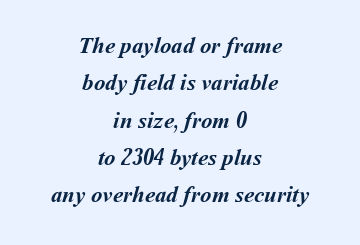
{"bold": "yes", "underline": "no", "align": "center", "line_spacing": "normal", "line_spacing_ratio": 1.62, "letter_spacing": "normal", "letter_spacing_em": 0.0, "glyph_px": 23}
